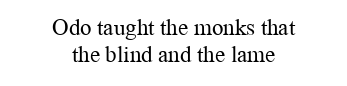
Stroke thickness stays within the range of a standard reading face or lighter. The paragraph has two soft edges and a firm central axis. Underlining? Definitely not there. How are the letters spaced? Ordinarily, with no added tracking. Rendered with straight, roman letterforms.
